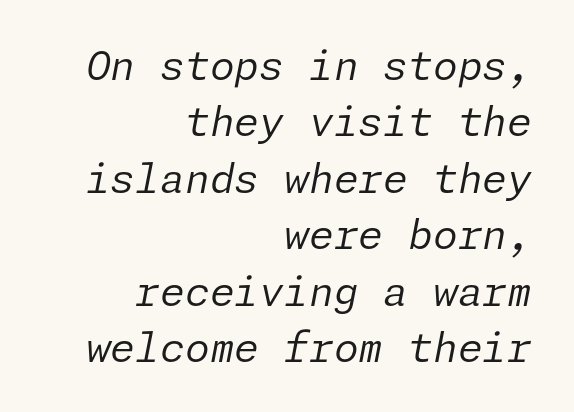
Q: Is the text bold? A: No.
Q: Is the text italic (slanted)? A: Yes, it leans right by about 11 degrees.
Q: Is the text underlined? A: No.
Q: How is the paragraph aligned? A: Right-aligned.
Q: Is the spacing between letters normal or unusually wide? A: Normal.
Q: Is the spacing between lines tight, normal or loose? A: Normal.
Q: Width (condensed, normal, or wide)? A: Normal.
Q: Stroke contrast? A: Low.
Q: x-height? A: Medium.
